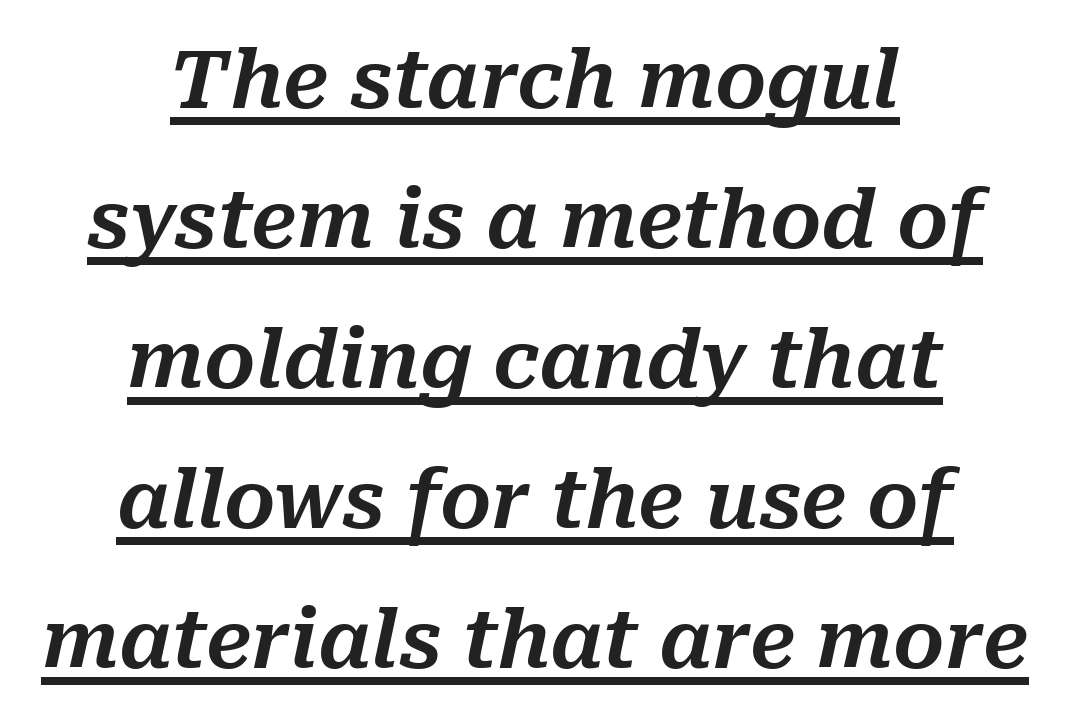
The image shows 80 px text type, italic (leaning right); set centered, line spacing 1.75x, normal letter spacing, underlined; medium stroke contrast and a medium x-height.
